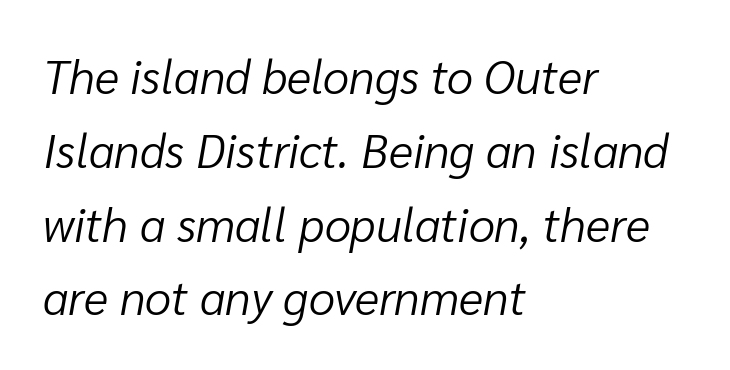
{"italic": "yes", "lean": "right", "slant_degrees": 10, "bold": "no", "weight": "light", "width": "normal", "stroke_contrast": "low", "x_height": "medium", "monospaced": "no", "underline": "no", "align": "left", "line_spacing": "normal", "line_spacing_ratio": 1.57, "letter_spacing": "normal", "letter_spacing_em": 0.0, "glyph_px": 47}
